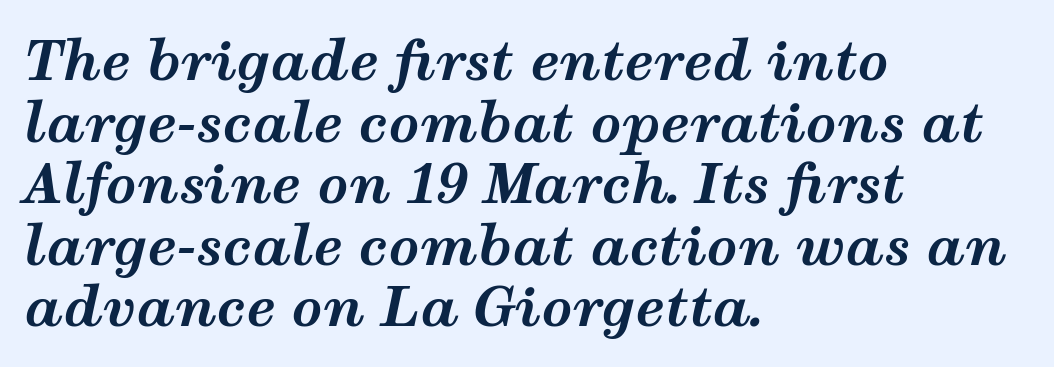
Q: Is the text bold? A: Yes.
Q: Is the text italic (slanted)? A: Yes, it leans right by about 12 degrees.
Q: Is the text underlined? A: No.
Q: How is the paragraph aligned? A: Left-aligned.
Q: Is the spacing between letters normal or unusually wide? A: Normal.
Q: Is the spacing between lines tight, normal or loose? A: Tight.
Q: Width (condensed, normal, or wide)? A: Wide.
Q: Stroke contrast? A: Medium.
Q: x-height? A: Medium.
Q: Monospaced? A: No.
